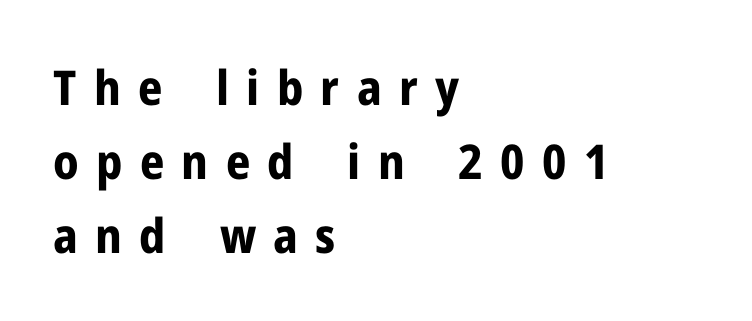
Q: Is the text bold? A: Yes.
Q: Is the text italic (slanted)? A: No, it is upright.
Q: Is the typeface a serif or a sans-serif typeface? A: Sans-serif.
Q: Is the text underlined? A: No.
Q: How is the paragraph aligned? A: Left-aligned.
Q: Is the spacing between letters normal or unusually wide? A: Unusually wide.
Q: Is the spacing between lines tight, normal or loose? A: Normal.
Q: Width (condensed, normal, or wide)? A: Normal.
Q: Stroke contrast? A: Low.
Q: x-height? A: Medium.
Q: Monospaced? A: No.
